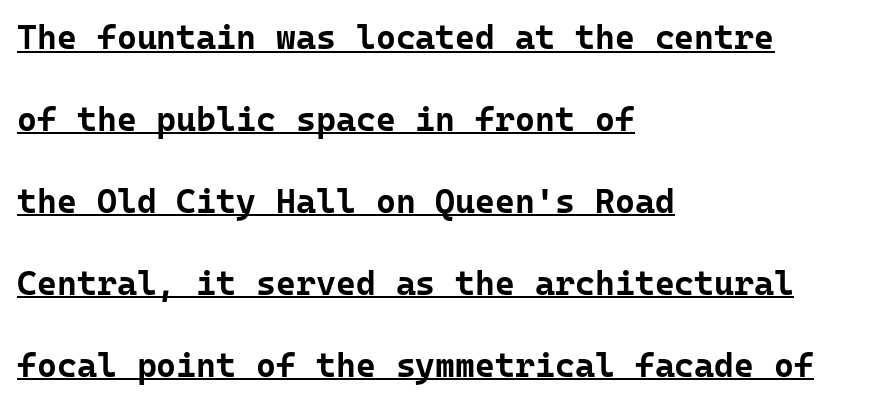
Q: Is the text bold? A: Yes.
Q: Is the text italic (slanted)? A: No, it is upright.
Q: Is the typeface a serif or a sans-serif typeface? A: Sans-serif.
Q: Is the text underlined? A: Yes.
Q: How is the paragraph aligned? A: Left-aligned.
Q: Is the spacing between letters normal or unusually wide? A: Normal.
Q: Is the spacing between lines tight, normal or loose? A: Loose.
Q: Width (condensed, normal, or wide)? A: Normal.
Q: Stroke contrast? A: Low.
Q: x-height? A: Medium.
Q: Monospaced? A: Yes.
